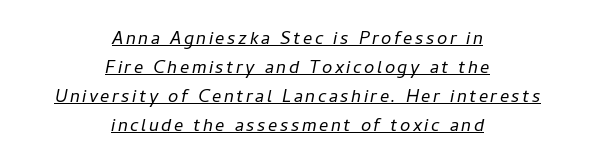
The image shows 23 px text type, italic (leaning right); set centered, normal line spacing (1.26x), underlined.
